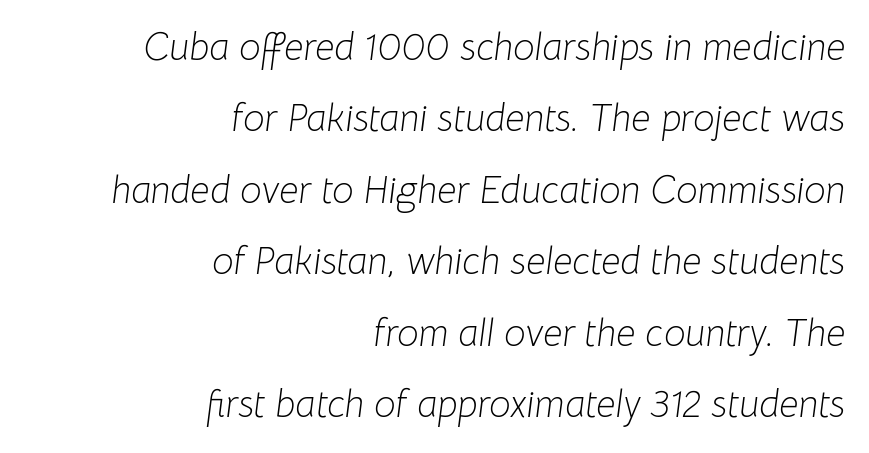
Q: Is the text bold? A: No.
Q: Is the text italic (slanted)? A: Yes, it leans right by about 8 degrees.
Q: Is the text underlined? A: No.
Q: How is the paragraph aligned? A: Right-aligned.
Q: Is the spacing between letters normal or unusually wide? A: Normal.
Q: Width (condensed, normal, or wide)? A: Normal.
Q: Stroke contrast? A: Low.
Q: x-height? A: Medium.
Q: Monospaced? A: No.
